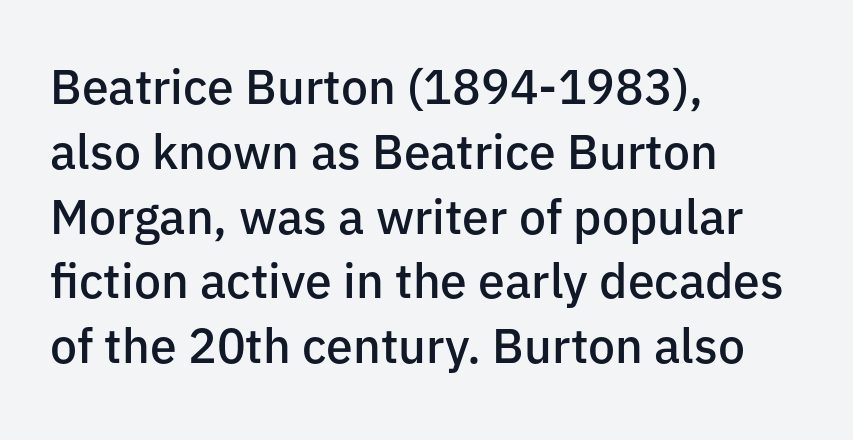
The image shows 48 px semibold sans-serif type, upright; set left-aligned, normal line spacing (1.35x), normal letter spacing, not underlined; low stroke contrast and a medium x-height.
